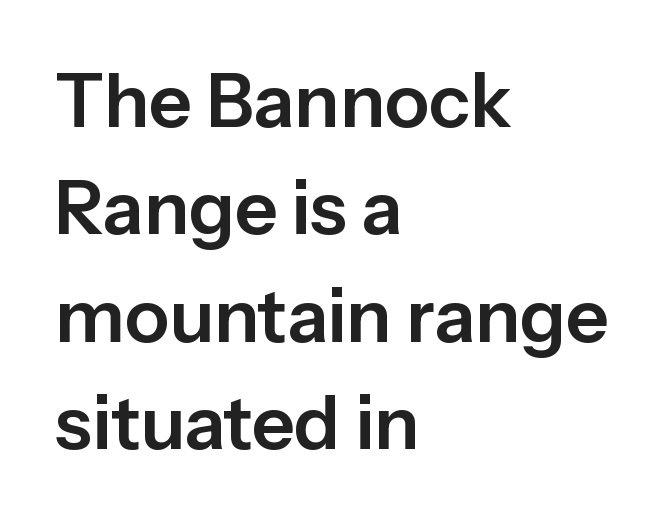
{"serif": "no", "italic": "no", "width": "normal", "stroke_contrast": "low", "x_height": "medium", "monospaced": "no", "underline": "no", "align": "left", "line_spacing": "normal", "line_spacing_ratio": 1.45, "letter_spacing": "normal", "letter_spacing_em": 0.0, "glyph_px": 74}
